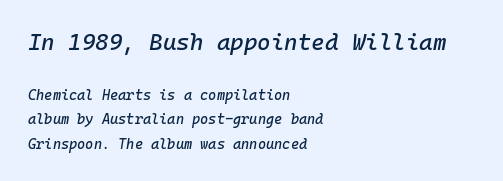
This rendering features lettering with no underline. The text carries the slant typical of an italic or oblique font. Is the lower block the larger one? No — the upper block carries the bigger type. The letters sit at their default tracking, neither squeezed nor spread.
